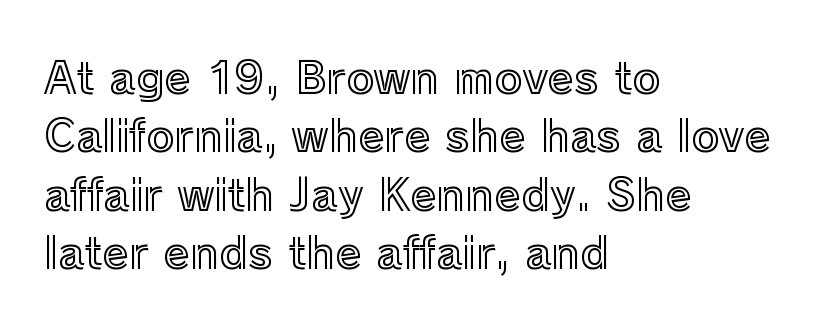
Q: Is the text italic (slanted)? A: No, it is upright.
Q: Is the text underlined? A: No.
Q: How is the paragraph aligned? A: Left-aligned.
Q: Is the spacing between letters normal or unusually wide? A: Normal.
Q: Is the spacing between lines tight, normal or loose? A: Normal.
Q: Width (condensed, normal, or wide)? A: Normal.
Q: x-height? A: Medium.
Q: Monospaced? A: No.
